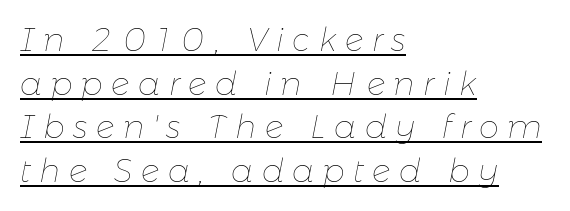
Q: Is the text bold? A: No.
Q: Is the text italic (slanted)? A: Yes, it leans right by about 11 degrees.
Q: Is the text underlined? A: Yes.
Q: How is the paragraph aligned? A: Left-aligned.
Q: Is the spacing between letters normal or unusually wide? A: Unusually wide.
Q: Is the spacing between lines tight, normal or loose? A: Normal.
Q: Width (condensed, normal, or wide)? A: Normal.
Q: Stroke contrast? A: Low.
Q: x-height? A: Medium.
Q: Monospaced? A: No.
